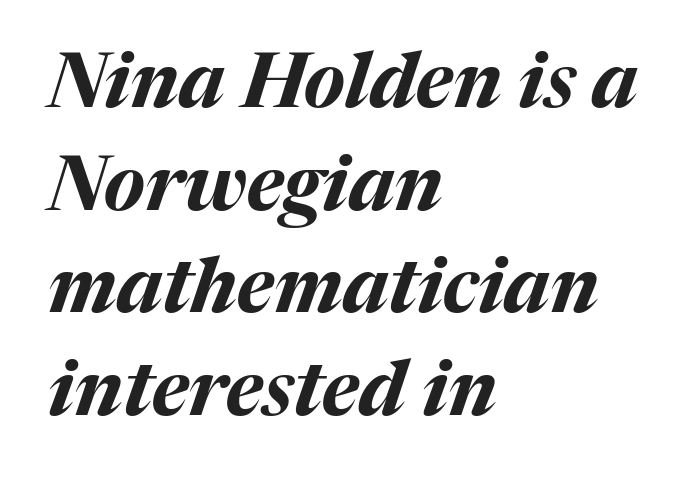
Q: Is the text bold? A: Yes.
Q: Is the text italic (slanted)? A: Yes, it leans right by about 17 degrees.
Q: Is the text underlined? A: No.
Q: How is the paragraph aligned? A: Left-aligned.
Q: Is the spacing between letters normal or unusually wide? A: Normal.
Q: Is the spacing between lines tight, normal or loose? A: Normal.
Q: Width (condensed, normal, or wide)? A: Normal.
Q: Stroke contrast? A: Medium.
Q: x-height? A: Medium.
Q: Monospaced? A: No.
